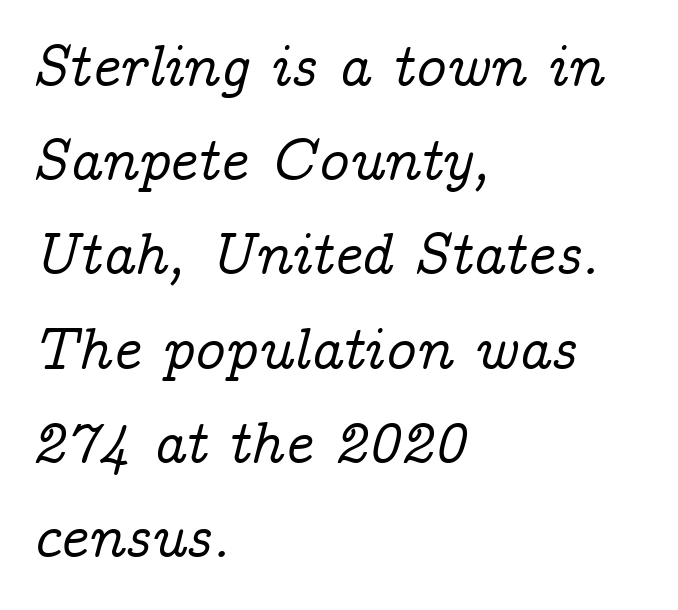
The image shows 60 px serif type, italic (leaning right); set left-aligned, normal line spacing (1.57x), normal letter spacing, not underlined; low stroke contrast and a medium x-height.
